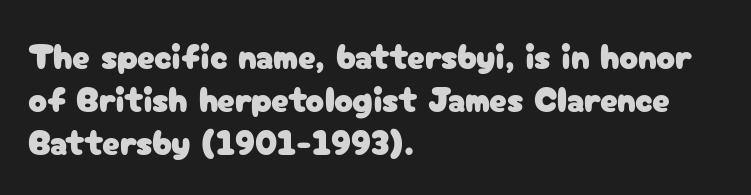
The image shows 35 px sans-serif type, upright; set left-aligned, line spacing 1.23x, normal letter spacing, not underlined; low stroke contrast and a medium x-height.
